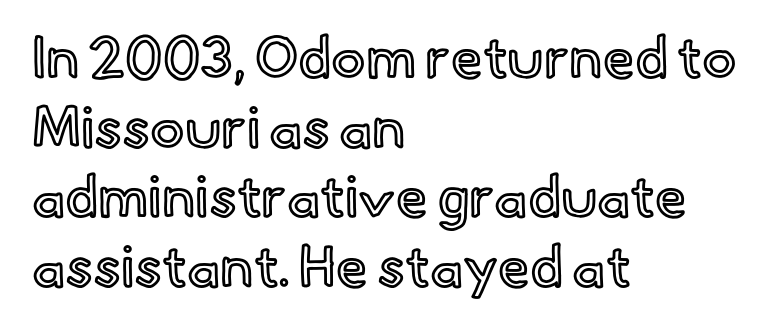
This sample uses an upright cut, with every glyph sitting square on the baseline. This sample has the flowing, uneven cadence of proportional lettering. The baseline area is clear. The line texture is even and compact thanks to regular tracking. Is the block centered? No — it sits flush against the left margin.
